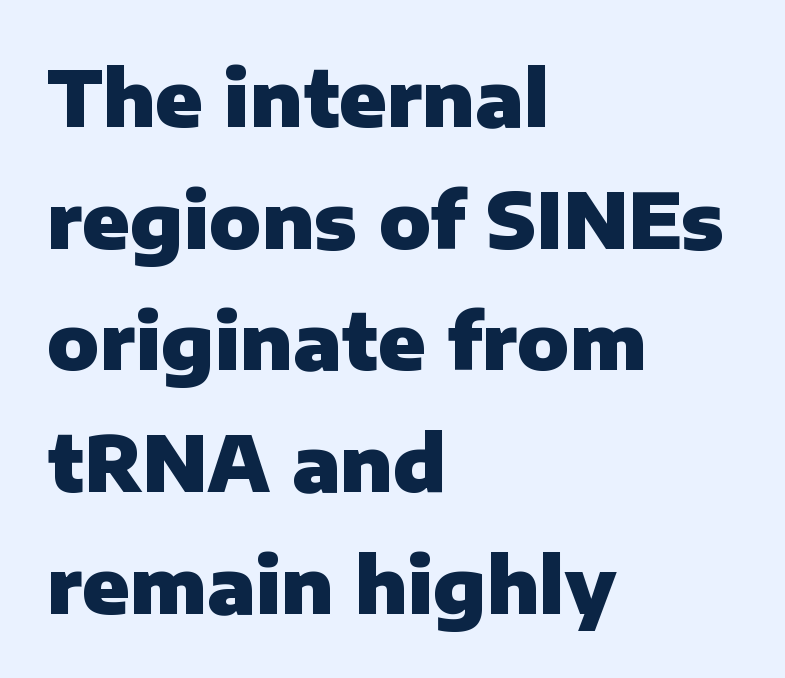
{"serif": "no", "italic": "no", "bold": "yes", "weight": "heavy", "width": "normal", "stroke_contrast": "low", "x_height": "medium", "monospaced": "no", "underline": "no", "align": "left", "line_spacing": "normal", "line_spacing_ratio": 1.58, "letter_spacing": "normal", "letter_spacing_em": 0.0, "glyph_px": 77}
